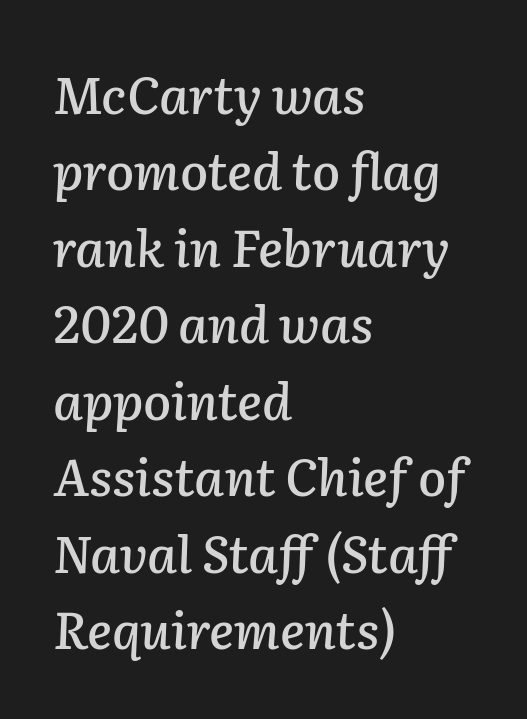
Q: Is the text italic (slanted)? A: Yes, it leans right by about 2 degrees.
Q: Is the text underlined? A: No.
Q: How is the paragraph aligned? A: Left-aligned.
Q: Is the spacing between letters normal or unusually wide? A: Normal.
Q: Is the spacing between lines tight, normal or loose? A: Normal.
Q: Width (condensed, normal, or wide)? A: Normal.
Q: Stroke contrast? A: Low.
Q: x-height? A: Medium.
Q: Monospaced? A: No.
